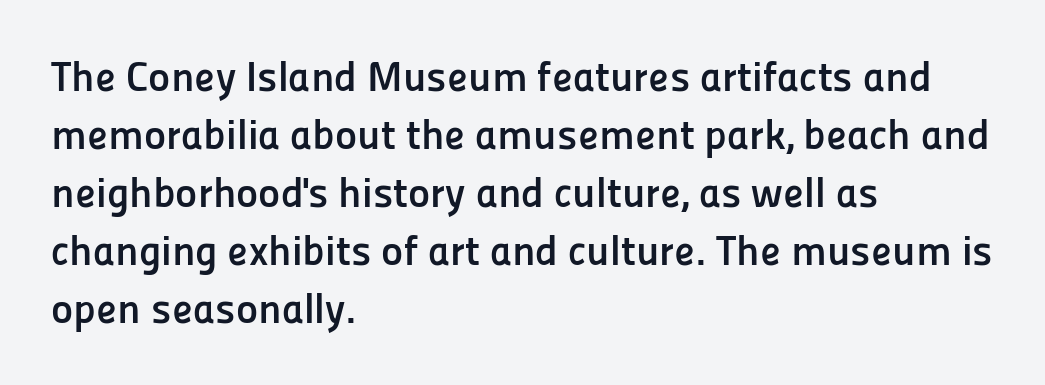
The image shows 42 px semibold sans-serif type, upright; set left-aligned, normal line spacing (1.38x), normal letter spacing, not underlined; low stroke contrast and a medium x-height.
